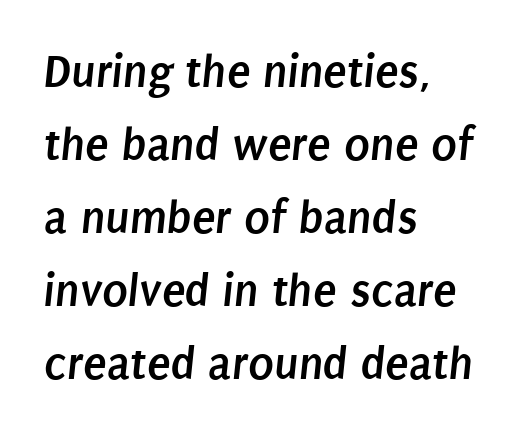
{"serif": "no", "bold": "yes", "weight": "semibold", "width": "condensed", "stroke_contrast": "low", "x_height": "large", "monospaced": "no", "underline": "no", "align": "left", "line_spacing": "normal", "line_spacing_ratio": 1.52, "letter_spacing": "normal", "letter_spacing_em": 0.0, "glyph_px": 48}
